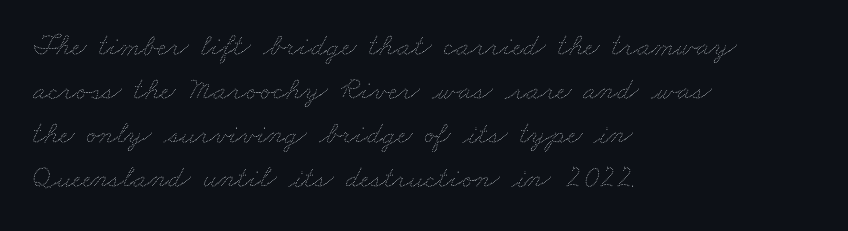
{"bold": "no", "weight": "thin", "width": "wide", "stroke_contrast": "medium", "x_height": "small", "monospaced": "no", "underline": "no", "align": "left", "line_spacing": "normal", "line_spacing_ratio": 1.42, "letter_spacing": "normal", "letter_spacing_em": 0.0, "glyph_px": 31}
